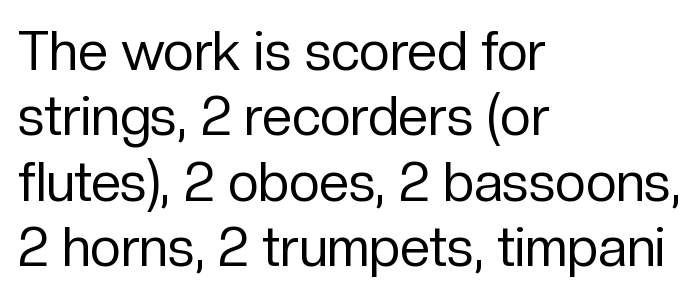
The image shows 54 px regular-weight sans-serif type, upright; set left-aligned, line spacing 1.21x, normal letter spacing, not underlined; low stroke contrast and a medium x-height.
